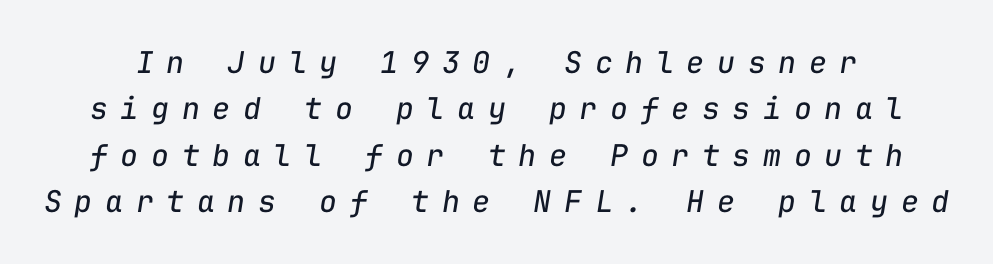
The image shows 30 px regular-weight type, italic (leaning right), monospaced; set normal line spacing (1.55x), unusually wide letter spacing (+0.42 em), not underlined; low stroke contrast and a medium x-height.
